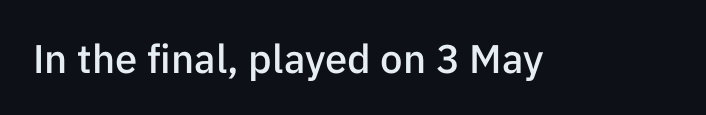
The rendering uses natural spacing where letterforms have individual widths. The area under the type is left untouched. Does the type have serifs? No, each stem ends abruptly. The specimen reads as upright at a glance. A somewhat darkened texture: the type is semibold rather than bold. You could call the tracking neutral — neither tight nor loose.
